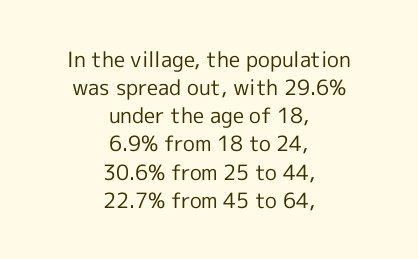
{"italic": "no", "bold": "no", "underline": "no", "align": "center", "line_spacing": "normal", "line_spacing_ratio": 1.34, "letter_spacing": "normal", "letter_spacing_em": 0.0, "glyph_px": 21}
